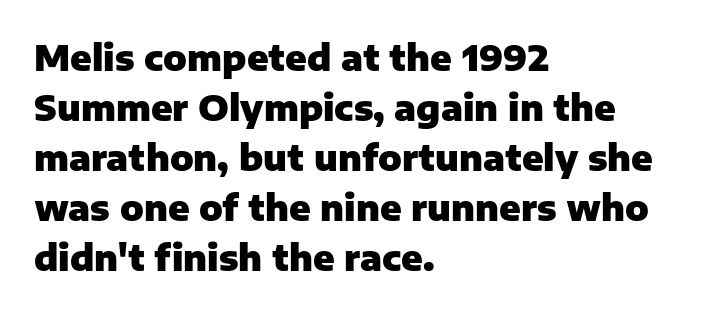
The baseline area is clear. The passage shown is typed in a proportional face where columns would drift. Compared with a centered layout, this one pins lines to the left instead. Leading: standard.
